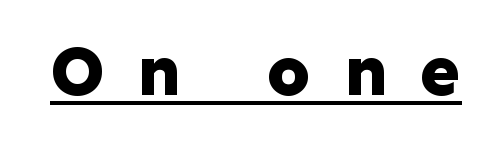
Q: Is the text bold? A: Yes.
Q: Is the text italic (slanted)? A: No, it is upright.
Q: Is the typeface a serif or a sans-serif typeface? A: Sans-serif.
Q: Is the text underlined? A: Yes.
Q: Is the spacing between letters normal or unusually wide? A: Unusually wide.
Q: Width (condensed, normal, or wide)? A: Normal.
Q: Stroke contrast? A: Low.
Q: x-height? A: Medium.
Q: Monospaced? A: No.
